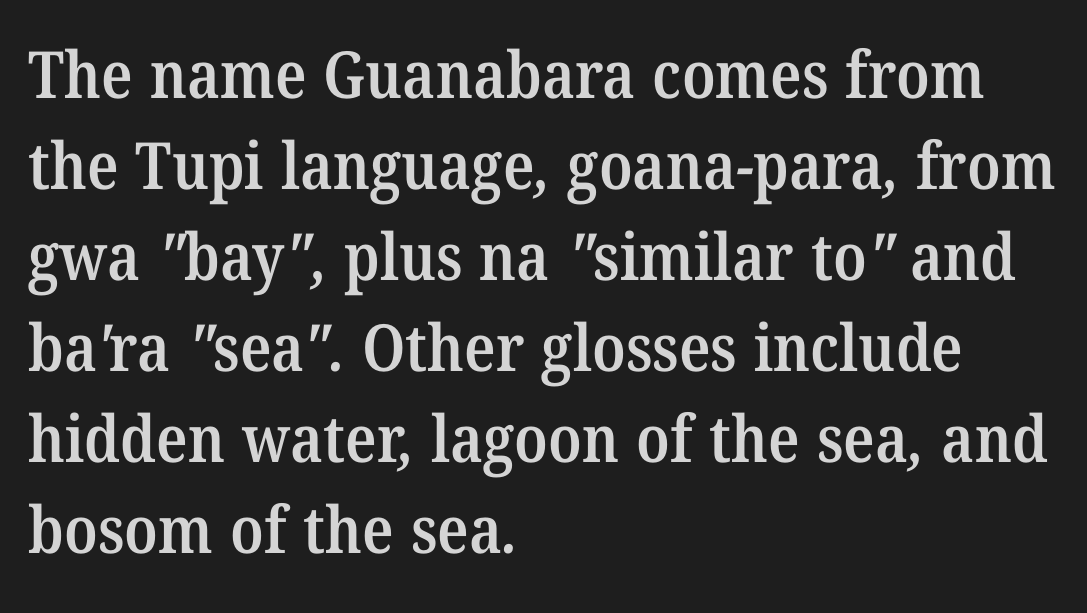
{"serif": "yes", "bold": "semi", "weight": "semibold", "width": "normal", "stroke_contrast": "medium", "x_height": "medium", "monospaced": "no", "underline": "no", "align": "left", "line_spacing": "normal", "line_spacing_ratio": 1.4, "letter_spacing": "normal", "letter_spacing_em": 0.0, "glyph_px": 65}
